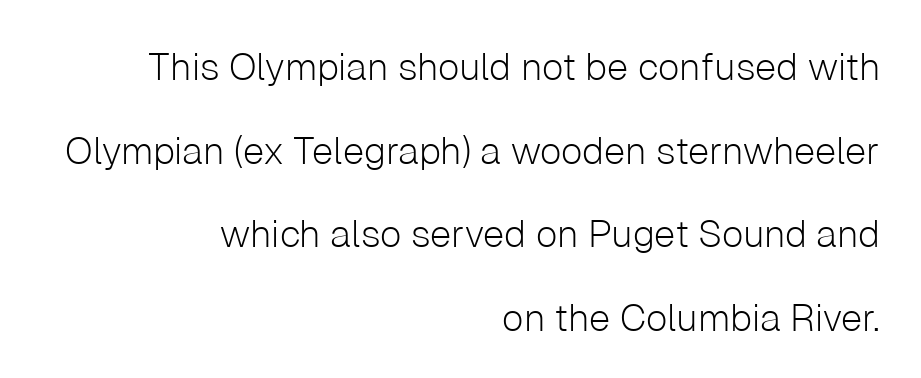
{"serif": "no", "italic": "no", "bold": "no", "weight": "light", "width": "normal", "stroke_contrast": "low", "x_height": "medium", "monospaced": "no", "underline": "no", "align": "right", "line_spacing": "loose", "line_spacing_ratio": 2.2, "letter_spacing": "normal", "letter_spacing_em": 0.0, "glyph_px": 38}
